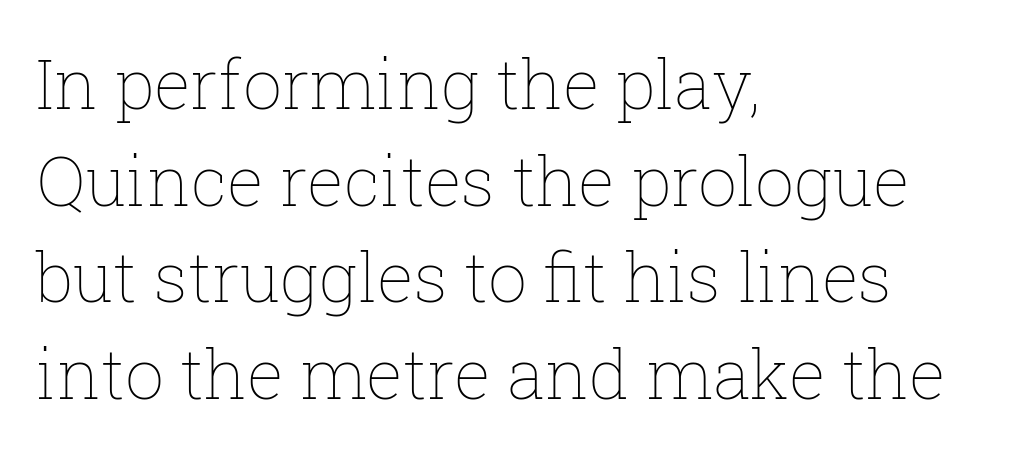
Q: Is the text bold? A: No.
Q: Is the text italic (slanted)? A: No, it is upright.
Q: Is the text underlined? A: No.
Q: How is the paragraph aligned? A: Left-aligned.
Q: Is the spacing between letters normal or unusually wide? A: Normal.
Q: Is the spacing between lines tight, normal or loose? A: Normal.
Q: Width (condensed, normal, or wide)? A: Normal.
Q: Stroke contrast? A: Low.
Q: x-height? A: Medium.
Q: Monospaced? A: No.
